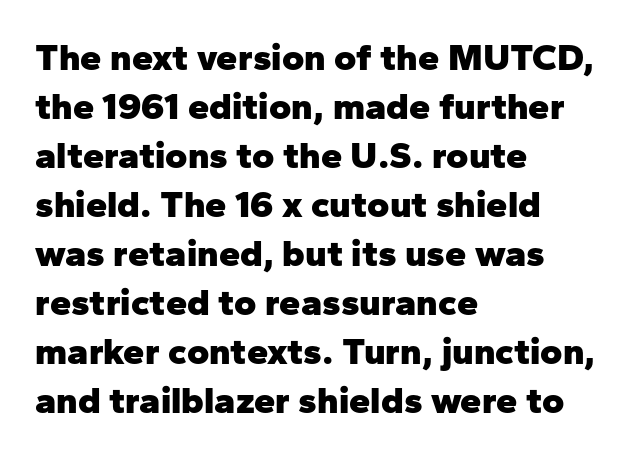
The space between consecutive lines is moderate. Every character sits straight up, as roman type does. Which margin do the lines hug? The left one — the right edge is uneven. Short note: letters normally spaced. Bare-footed words on every line.
